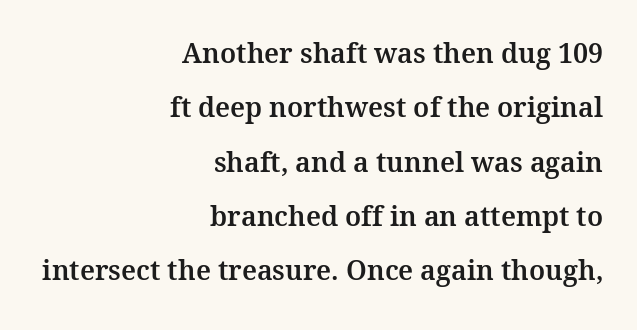
{"italic": "no", "underline": "no", "align": "right", "line_spacing": "loose", "line_spacing_ratio": 2.01, "letter_spacing": "normal", "letter_spacing_em": 0.0, "glyph_px": 27}
